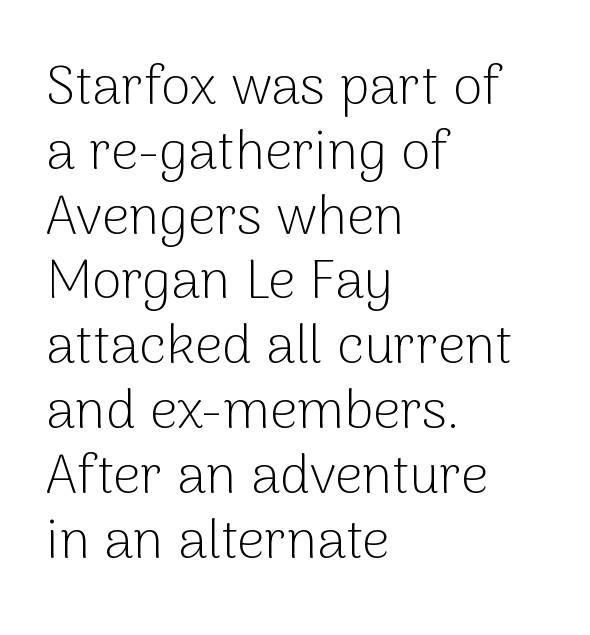
The image shows 54 px light sans-serif type, upright; set left-aligned, line spacing 1.2x, normal letter spacing, not underlined; low stroke contrast and a medium x-height.
